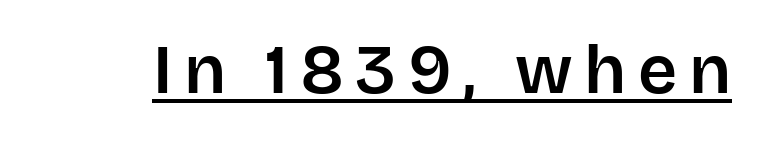
{"serif": "no", "italic": "no", "width": "normal", "stroke_contrast": "low", "x_height": "large", "monospaced": "no", "underline": "yes", "glyph_px": 68}
